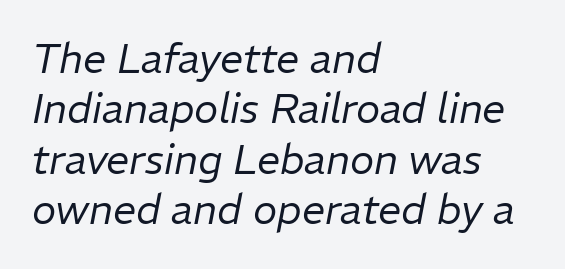
The image shows 41 px regular-weight type, italic (leaning right); set left-aligned, line spacing 1.23x, normal letter spacing, not underlined; low stroke contrast and a medium x-height.
